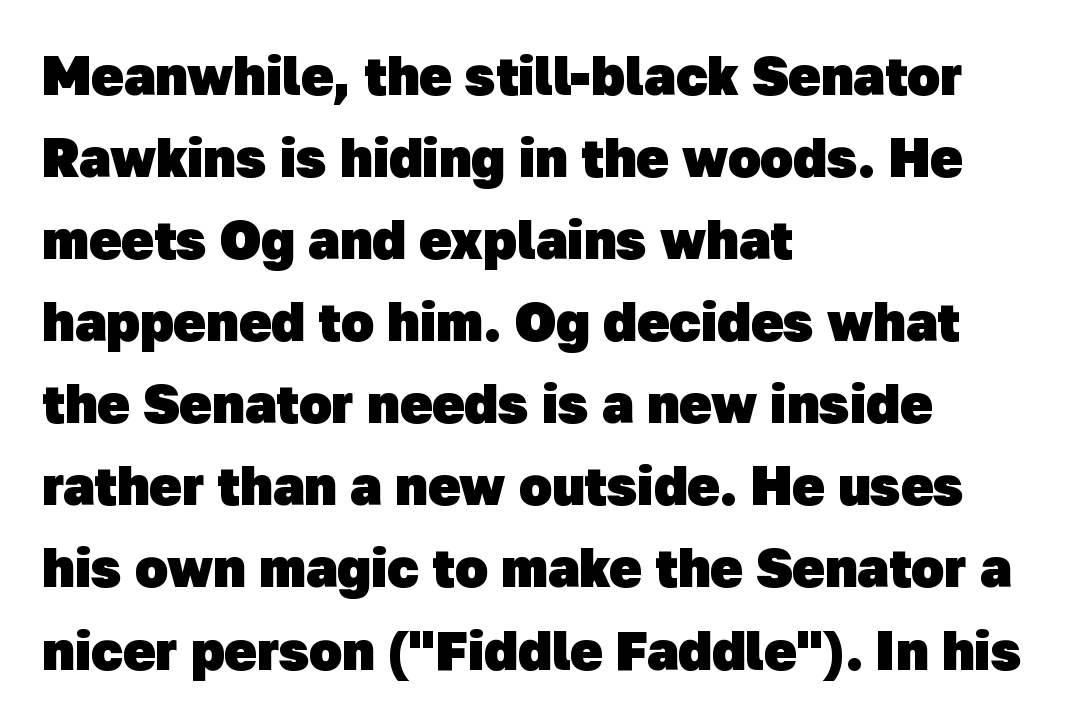
This rendering leaves character spacing at its baseline value. Students, observe: this is what conventionally led text looks like. The type family on display is of the sans-serif kind. Reading down the block, your eye returns to a fixed left position each line. Is this a fixed-width face? No — the glyphs have proportional, varying widths. Beneath every word, the page is bare.
